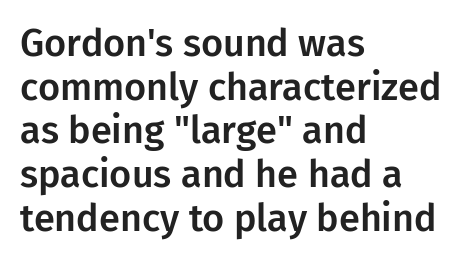
{"serif": "no", "italic": "no", "width": "normal", "stroke_contrast": "low", "x_height": "medium", "monospaced": "no", "underline": "no", "align": "left", "line_spacing": "tight", "line_spacing_ratio": 1.15, "letter_spacing": "normal", "letter_spacing_em": 0.0, "glyph_px": 38}
